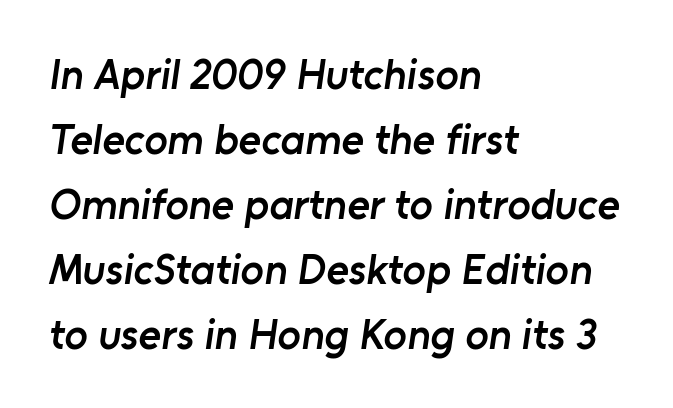
A bare baseline throughout the passage. The line-height multiplier appears to be the usual default. Does extra space separate the letters? No, they use regular spacing. The face used here is proportionally spaced, like ordinary book or web type. Examine the stroke ends and you'll find no serifs. Short and long lines alike share a common starting point at left.
